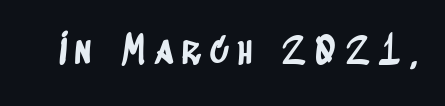
The passage shown is typed in a proportional face where columns would drift. The typeface chosen for these lines omits serifs. Glyph-to-glyph distance is far greater than everyday printed text. Honestly, there is no underline to notice here at all.
